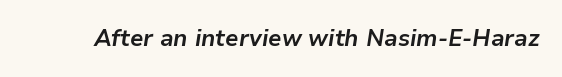
Q: Is the text bold? A: Yes.
Q: Is the text italic (slanted)? A: Yes, it leans right by about 9 degrees.
Q: Is the text underlined? A: No.
Q: Is the spacing between letters normal or unusually wide? A: Normal.
